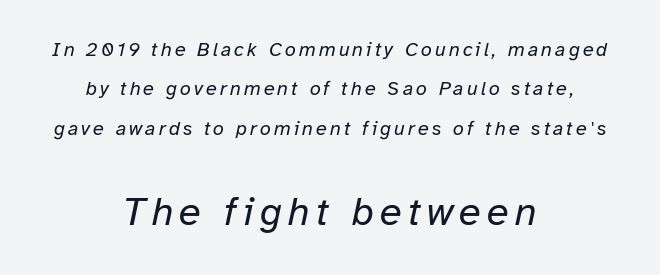
{"italic": "yes", "lean": "right", "slant_degrees": 12, "bold": "no", "weight": "regular", "width": "normal", "stroke_contrast": "low", "x_height": "medium", "monospaced": "no", "underline": "no", "align": "center", "line_spacing": "loose", "line_spacing_ratio": 1.97, "larger_block": "second", "size_ratio": 2.0, "glyph_px": 40}
